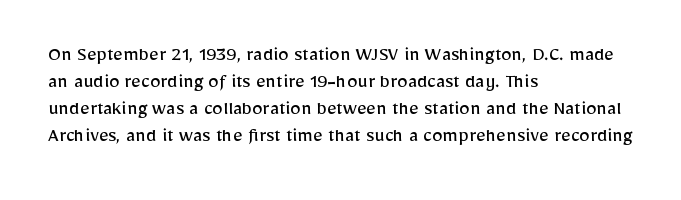
Q: Is the text bold? A: No.
Q: Is the text italic (slanted)? A: No, it is upright.
Q: Is the text underlined? A: No.
Q: How is the paragraph aligned? A: Left-aligned.
Q: Is the spacing between letters normal or unusually wide? A: Normal.
Q: Is the spacing between lines tight, normal or loose? A: Normal.
